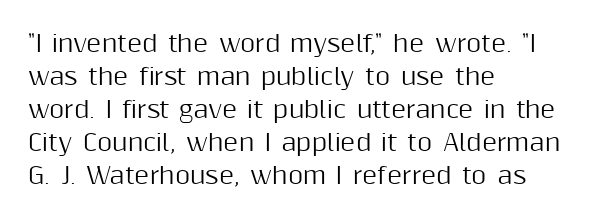
The image shows 23 px text type, upright; set left-aligned, normal line spacing (1.44x), normal letter spacing, not underlined.
